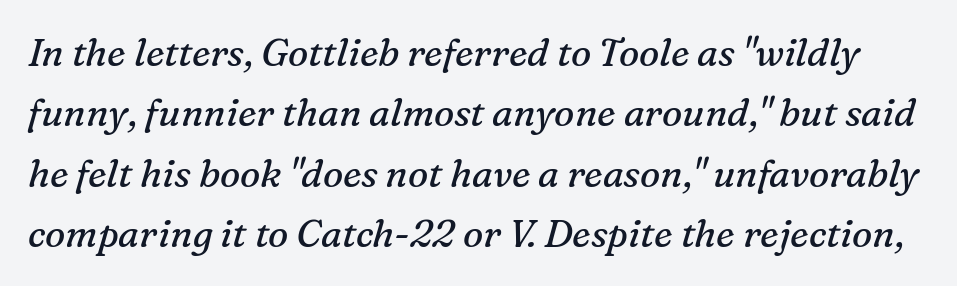
{"serif": "yes", "italic": "yes", "lean": "right", "slant_degrees": 16, "bold": "no", "weight": "regular", "width": "normal", "stroke_contrast": "medium", "x_height": "medium", "monospaced": "no", "underline": "no", "line_spacing": "normal", "line_spacing_ratio": 1.59, "letter_spacing": "normal", "letter_spacing_em": 0.0, "glyph_px": 38}
